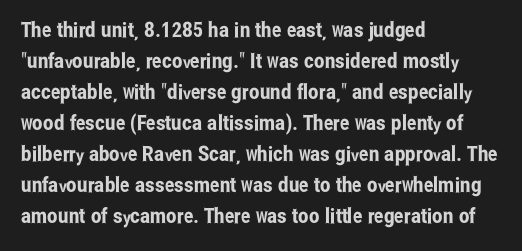
Q: Is the text italic (slanted)? A: No, it is upright.
Q: Is the text underlined? A: No.
Q: How is the paragraph aligned? A: Left-aligned.
Q: Is the spacing between letters normal or unusually wide? A: Normal.
Q: Is the spacing between lines tight, normal or loose? A: Normal.
